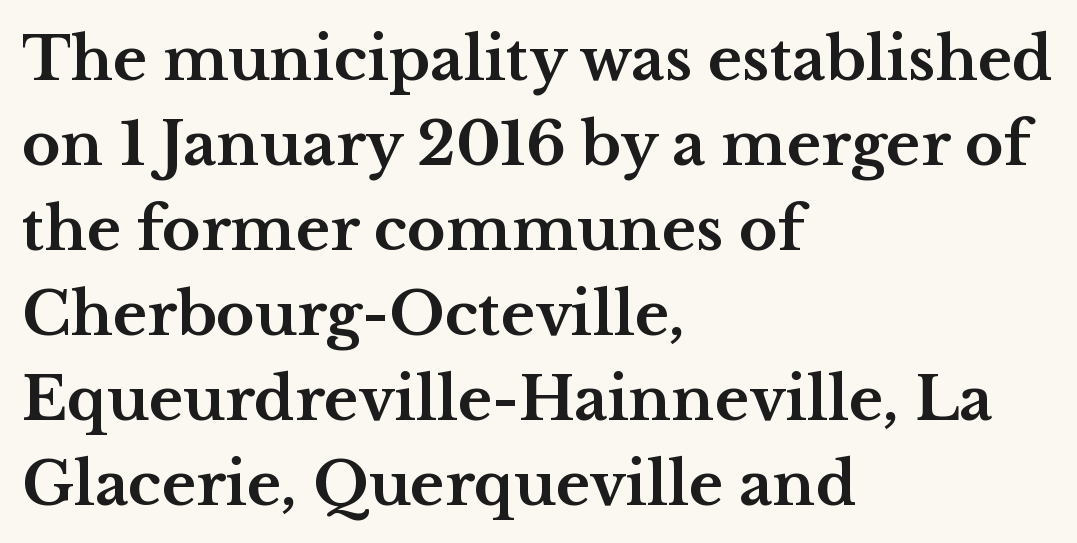
Q: Is the text bold? A: Yes.
Q: Is the text italic (slanted)? A: No, it is upright.
Q: Is the typeface a serif or a sans-serif typeface? A: Serif.
Q: Is the text underlined? A: No.
Q: How is the paragraph aligned? A: Left-aligned.
Q: Is the spacing between letters normal or unusually wide? A: Normal.
Q: Is the spacing between lines tight, normal or loose? A: Normal.
Q: Width (condensed, normal, or wide)? A: Wide.
Q: Stroke contrast? A: Medium.
Q: x-height? A: Medium.
Q: Monospaced? A: No.
